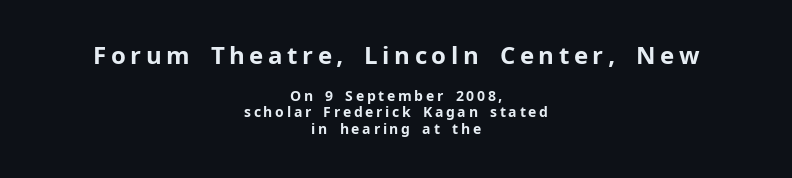
If you folded the block vertically in half, each line would mirror itself in length. Plain, unruled lines of type. The type sits square on the baseline with zero lean. Here the first block reads like a headline and the second like body copy.
